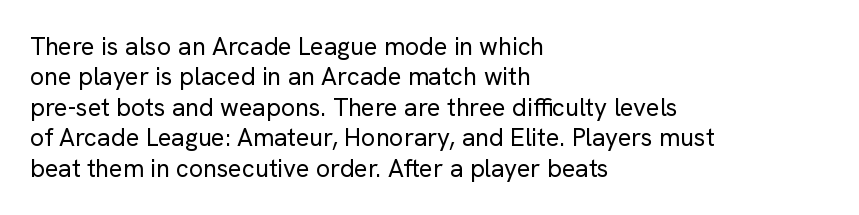
The image shows 25 px text type, upright; set left-aligned, line spacing 1.22x, normal letter spacing, not underlined.
